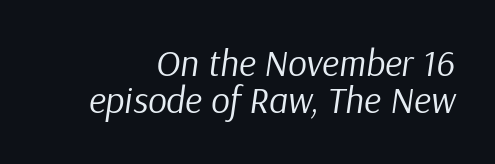
The image shows 37 px regular-weight type, italic (leaning right); set right-aligned, tight line spacing (0.99x), normal letter spacing, not underlined; low stroke contrast and a medium x-height.
